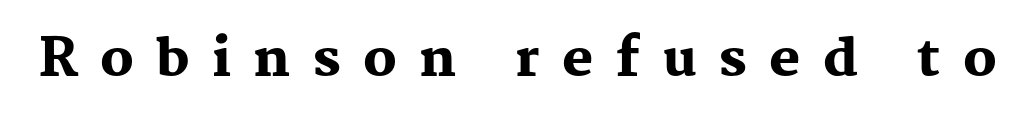
{"serif": "yes", "italic": "no", "bold": "yes", "weight": "heavy", "width": "normal", "stroke_contrast": "medium", "x_height": "medium", "monospaced": "no", "underline": "no", "letter_spacing": "wide", "letter_spacing_em": 0.43, "glyph_px": 52}
